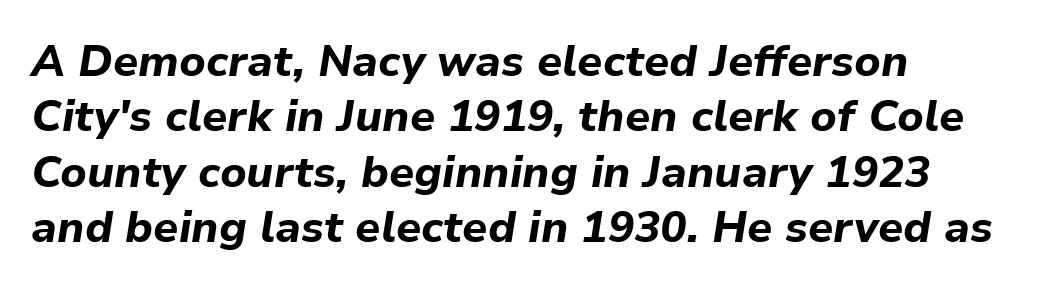
On the weight axis this lands at bold, roughly 700. Spacing verdict: proportional, widths tailored to each character. This sample is left-justified, so line endings fall wherever the words run out. The lines sit at an ordinary, default distance from one another. Only glyphs here, with clear space below each row.
